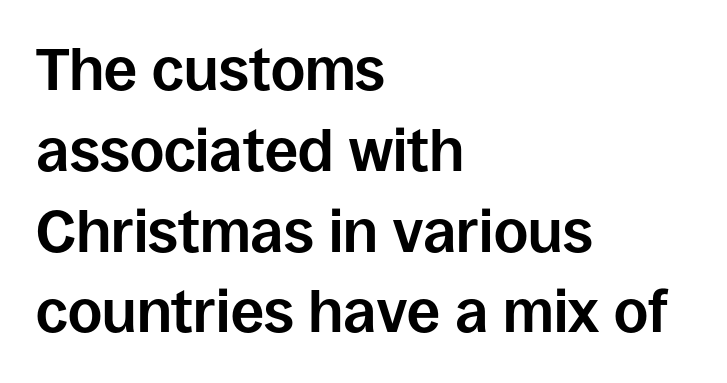
The image shows 59 px bold sans-serif type, upright; set left-aligned, normal line spacing (1.37x), normal letter spacing, not underlined; low stroke contrast and a large x-height.
